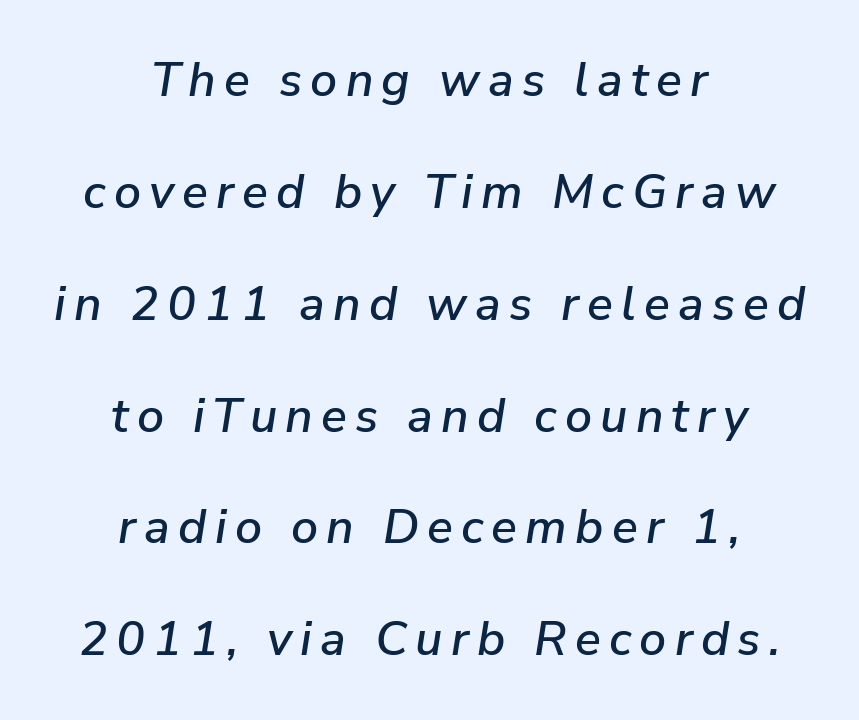
The image shows 48 px text type, italic (leaning right); set centered, loose line spacing (2.33x), not underlined; low stroke contrast and a medium x-height.
